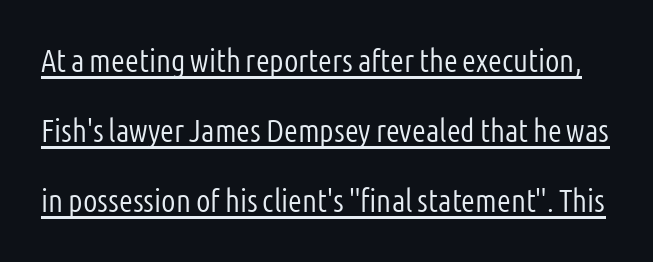
{"serif": "no", "italic": "no", "bold": "no", "weight": "light", "width": "condensed", "stroke_contrast": "low", "x_height": "medium", "monospaced": "no", "underline": "yes", "line_spacing": "loose", "line_spacing_ratio": 2.18, "letter_spacing": "normal", "letter_spacing_em": 0.0, "glyph_px": 32}
